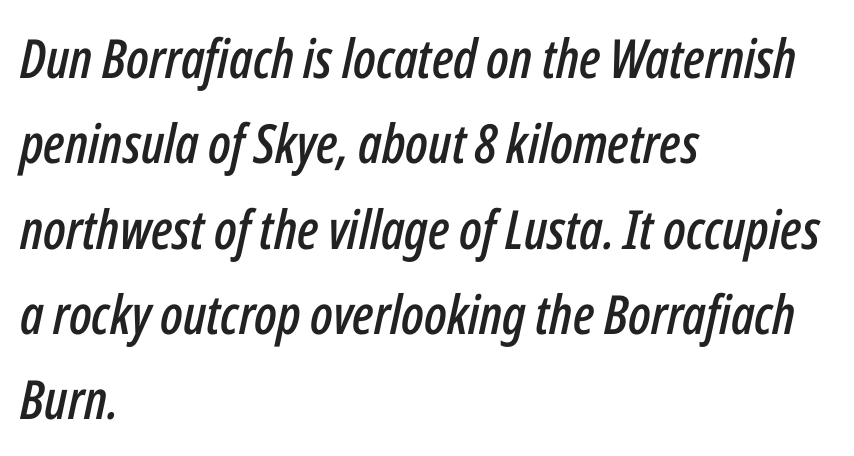
{"italic": "yes", "lean": "right", "slant_degrees": 12, "width": "condensed", "stroke_contrast": "low", "x_height": "medium", "monospaced": "no", "underline": "no", "align": "left", "line_spacing": "normal", "line_spacing_ratio": 1.58, "letter_spacing": "normal", "letter_spacing_em": 0.0, "glyph_px": 54}
